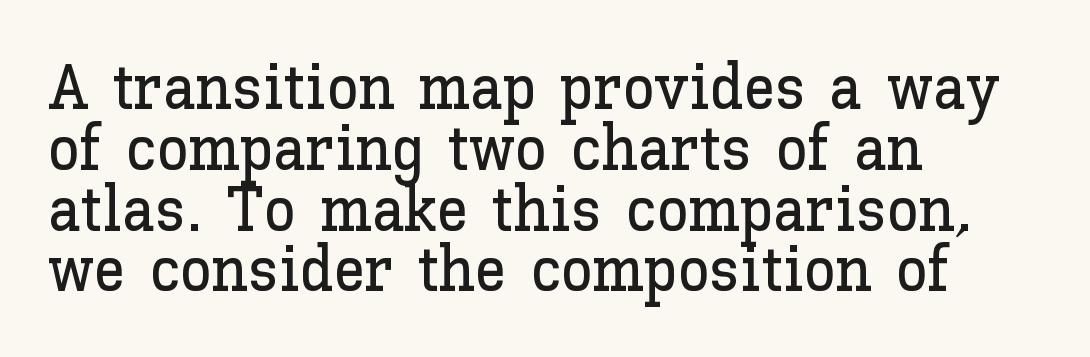
The image shows 64 px text type, upright; set left-aligned, tight line spacing (0.95x), normal letter spacing, not underlined; low stroke contrast and a medium x-height.
